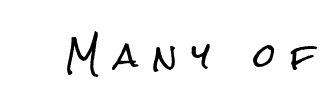
Q: Is the text italic (slanted)? A: No, it is upright.
Q: Is the typeface a serif or a sans-serif typeface? A: Sans-serif.
Q: Is the text underlined? A: No.
Q: Is the spacing between letters normal or unusually wide? A: Unusually wide.
Q: Width (condensed, normal, or wide)? A: Condensed.
Q: Stroke contrast? A: Low.
Q: x-height? A: Medium.
Q: Monospaced? A: No.
